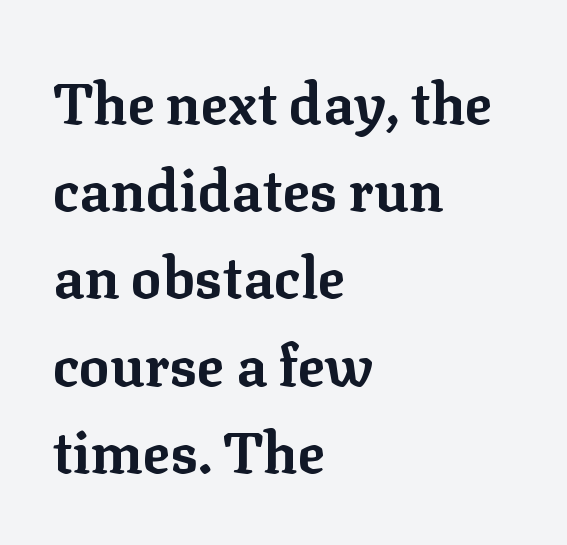
Q: Is the text bold? A: Yes.
Q: Is the text italic (slanted)? A: No, it is upright.
Q: Is the typeface a serif or a sans-serif typeface? A: Serif.
Q: Is the text underlined? A: No.
Q: How is the paragraph aligned? A: Left-aligned.
Q: Is the spacing between letters normal or unusually wide? A: Normal.
Q: Is the spacing between lines tight, normal or loose? A: Normal.
Q: Width (condensed, normal, or wide)? A: Normal.
Q: Stroke contrast? A: Low.
Q: x-height? A: Medium.
Q: Monospaced? A: No.
